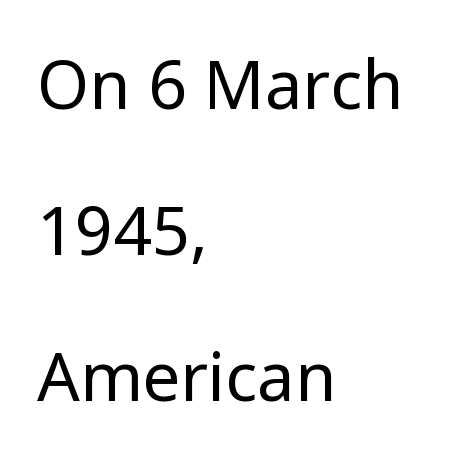
Default kerning and tracking; the words read as compact shapes. Students, observe: this is what heavily led, spacious text looks like. The passage is arranged the way most books set body copy — flush left. The face used here is proportionally spaced, like ordinary book or web type. Examine the stroke ends and you'll find no serifs.
